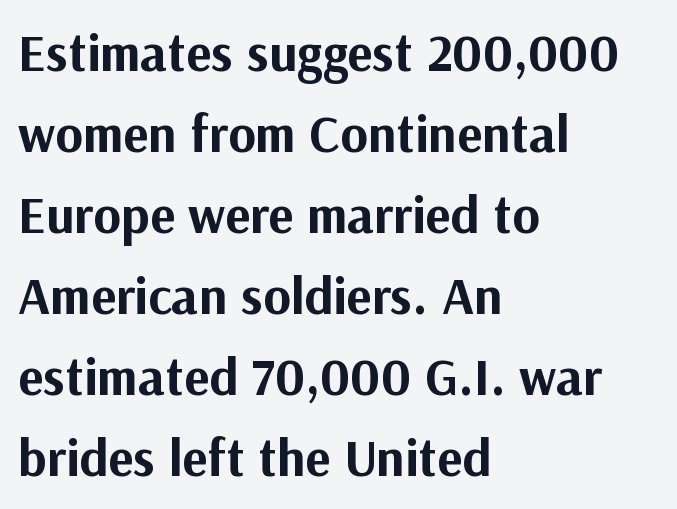
The image shows 53 px bold sans-serif type, upright; set left-aligned, normal line spacing (1.53x), normal letter spacing, not underlined; medium stroke contrast and a medium x-height.
